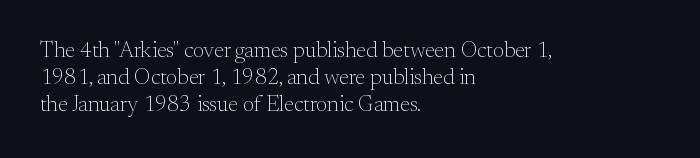
{"italic": "no", "bold": "no", "underline": "no", "align": "left", "line_spacing_ratio": 1.23, "letter_spacing": "normal", "letter_spacing_em": 0.0, "glyph_px": 22}
